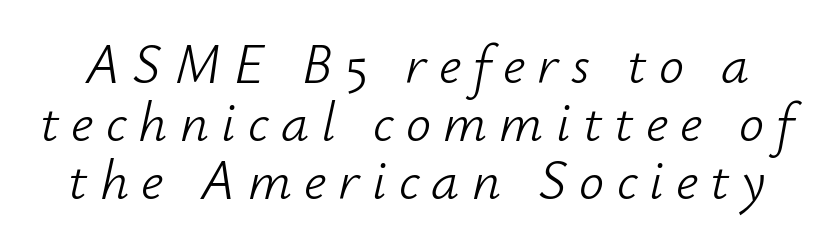
The image shows 56 px light type, italic (leaning right); set tight line spacing (1.04x), unusually wide letter spacing (+0.22 em), not underlined; low stroke contrast and a small x-height.
